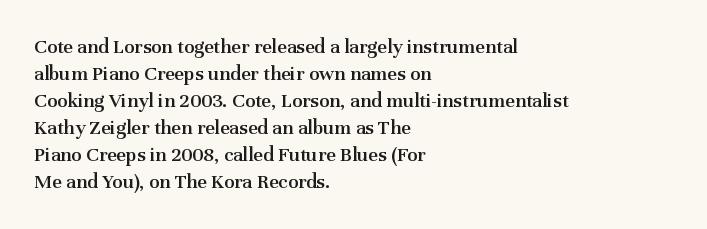
Q: Is the text bold? A: Semi-bold.
Q: Is the text italic (slanted)? A: No, it is upright.
Q: Is the text underlined? A: No.
Q: How is the paragraph aligned? A: Left-aligned.
Q: Is the spacing between letters normal or unusually wide? A: Normal.
Q: Is the spacing between lines tight, normal or loose? A: Normal.
